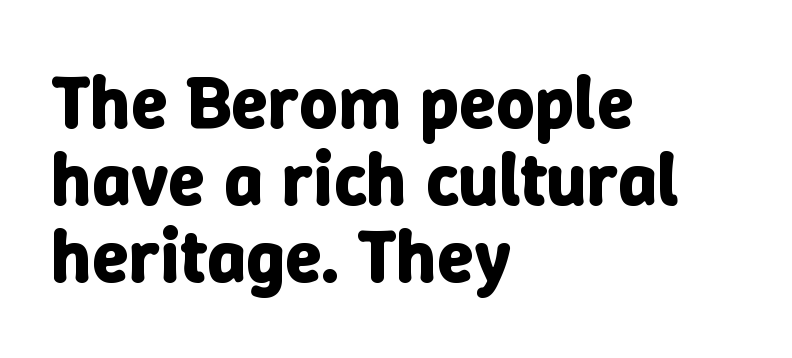
{"italic": "no", "bold": "yes", "weight": "bold", "width": "normal", "stroke_contrast": "low", "x_height": "medium", "monospaced": "no", "underline": "no", "align": "left", "line_spacing": "tight", "line_spacing_ratio": 1.03, "letter_spacing": "normal", "letter_spacing_em": 0.0, "glyph_px": 75}
